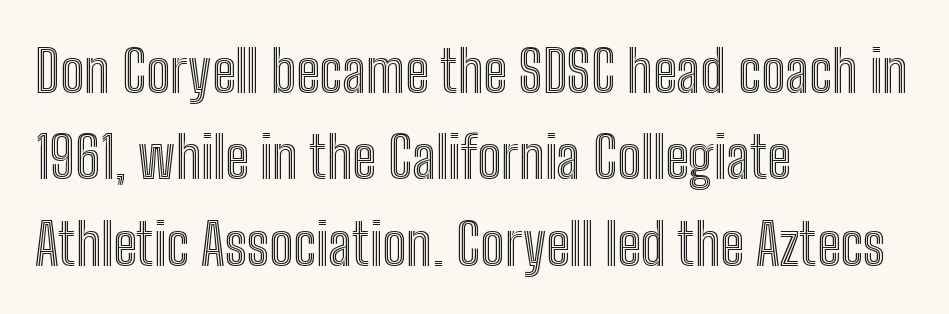
Q: Is the text italic (slanted)? A: No, it is upright.
Q: Is the text underlined? A: No.
Q: How is the paragraph aligned? A: Left-aligned.
Q: Is the spacing between letters normal or unusually wide? A: Normal.
Q: Is the spacing between lines tight, normal or loose? A: Normal.
Q: Width (condensed, normal, or wide)? A: Condensed.
Q: x-height? A: Medium.
Q: Monospaced? A: No.
